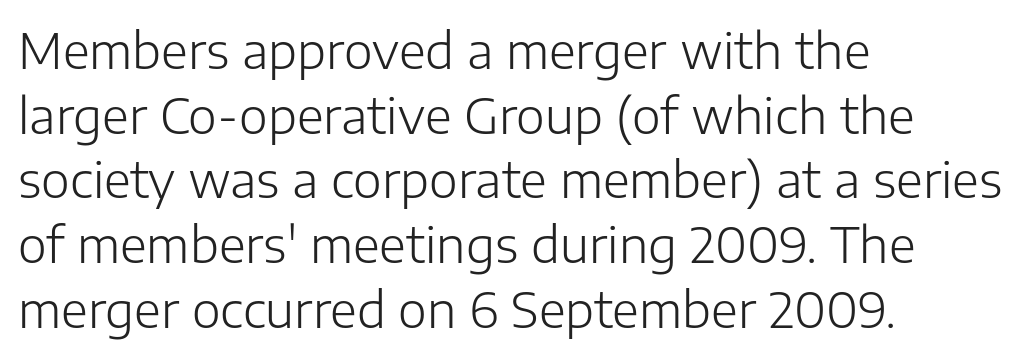
The image shows 49 px light sans-serif type, upright; set left-aligned, normal line spacing (1.32x), normal letter spacing, not underlined; low stroke contrast and a medium x-height.
